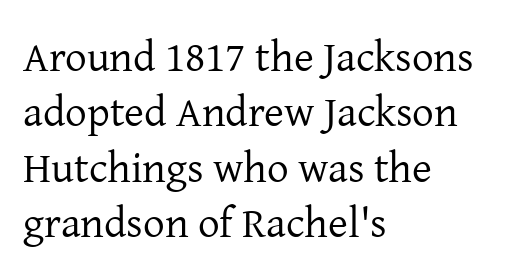
These lines stack with their left ends in a neat column. This rendering leaves character spacing at its baseline value. The letters advance in unequal steps, a hallmark of proportional type. Students, observe: this is what conventionally led text looks like. Serifs: yes, visible at the terminals of the letterforms. A quiet, ordinary-to-light weight characterises the typeface.
